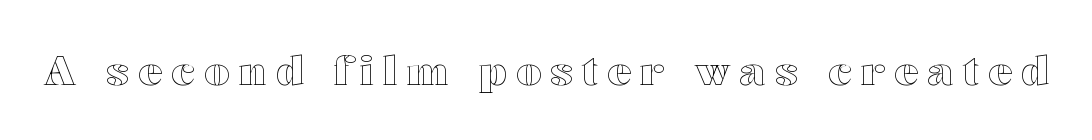
Proportional: the letters do not fall into vertical columns. The horizontal fit of the characters is loose and conspicuously gappy. Any mark beneath the type? The region is blank. If you drew a line through each stem, it would be perfectly vertical.
